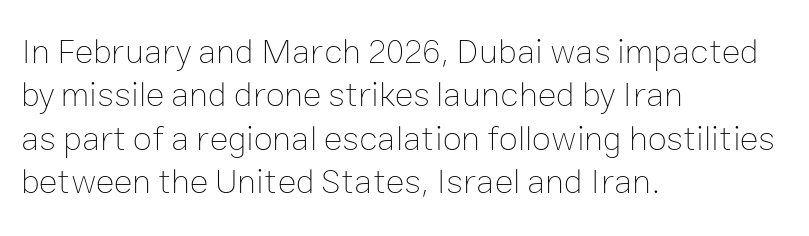
The letters stand straight up with perfectly vertical stems. The lines in this sample share a left origin and differ only in where they stop. Stems here are at most as thick as an everyday book face. The letters advance in unequal steps, a hallmark of proportional type. Standard letterfit; no display-style spreading of the glyphs. Has an underline been added? It has not.
